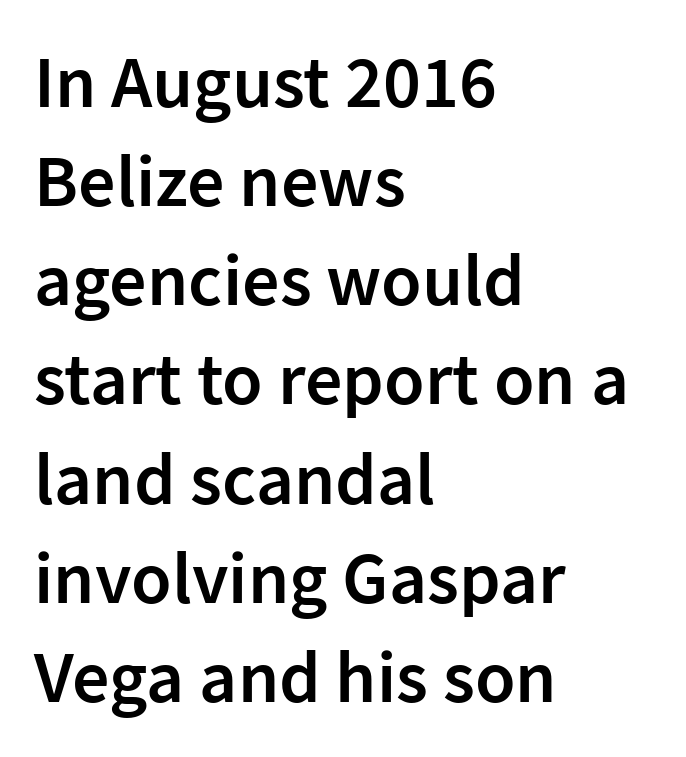
{"serif": "no", "italic": "no", "bold": "semi", "weight": "semibold", "width": "normal", "stroke_contrast": "low", "x_height": "medium", "monospaced": "no", "underline": "no", "align": "left", "line_spacing": "normal", "line_spacing_ratio": 1.34, "letter_spacing": "normal", "letter_spacing_em": 0.0, "glyph_px": 74}
